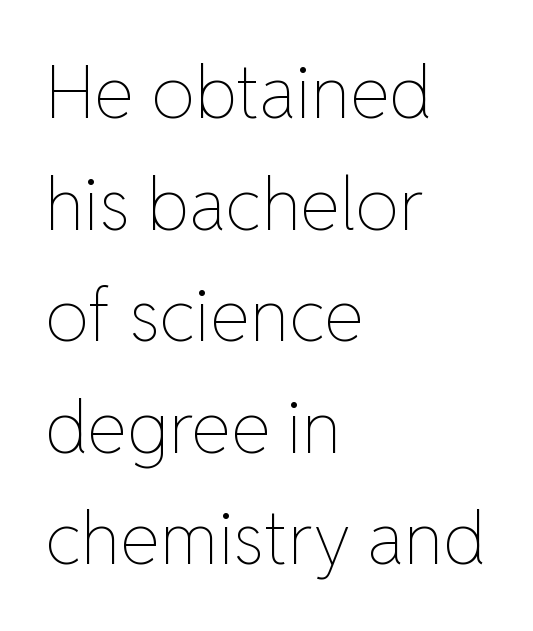
{"italic": "no", "bold": "no", "weight": "thin", "width": "normal", "stroke_contrast": "low", "x_height": "medium", "monospaced": "no", "underline": "no", "align": "left", "line_spacing": "normal", "line_spacing_ratio": 1.55, "letter_spacing": "normal", "letter_spacing_em": 0.0, "glyph_px": 72}
